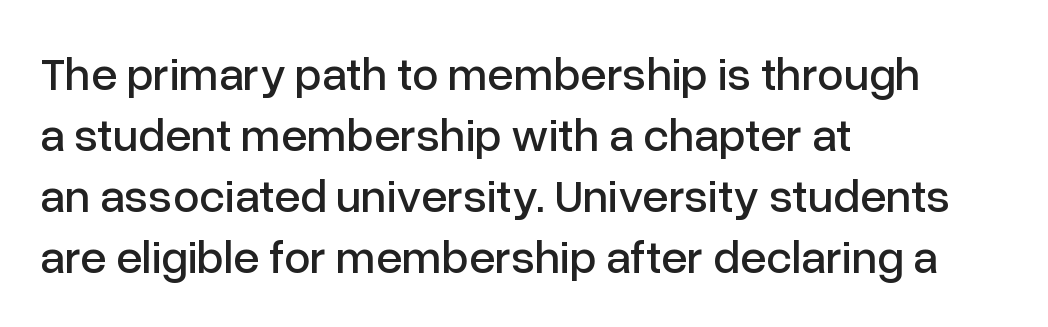
Q: Is the text italic (slanted)? A: No, it is upright.
Q: Is the typeface a serif or a sans-serif typeface? A: Sans-serif.
Q: Is the text underlined? A: No.
Q: How is the paragraph aligned? A: Left-aligned.
Q: Is the spacing between letters normal or unusually wide? A: Normal.
Q: Is the spacing between lines tight, normal or loose? A: Normal.
Q: Width (condensed, normal, or wide)? A: Normal.
Q: Stroke contrast? A: Low.
Q: x-height? A: Medium.
Q: Monospaced? A: No.
